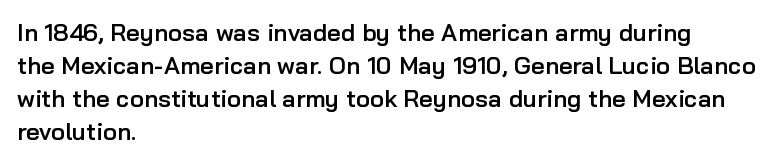
Q: Is the text bold? A: Semi-bold.
Q: Is the text italic (slanted)? A: No, it is upright.
Q: Is the text underlined? A: No.
Q: How is the paragraph aligned? A: Left-aligned.
Q: Is the spacing between letters normal or unusually wide? A: Normal.
Q: Is the spacing between lines tight, normal or loose? A: Normal.
